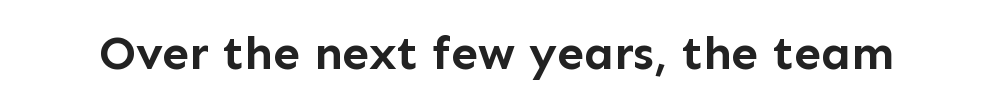
The image shows 48 px semibold sans-serif type, upright; set normal letter spacing, not underlined; low stroke contrast and a medium x-height.
